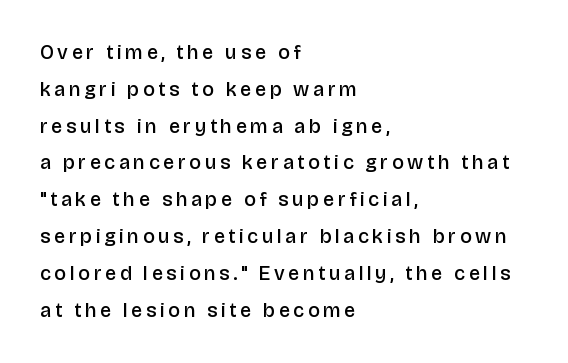
{"italic": "no", "bold": "semi", "underline": "no", "align": "left", "line_spacing_ratio": 1.84, "glyph_px": 20}
